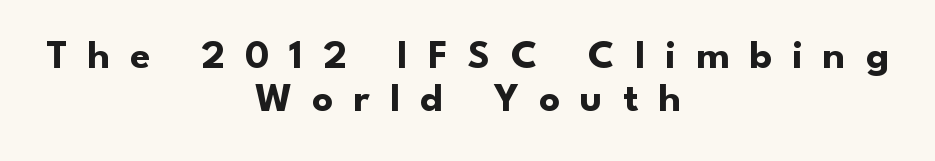
{"serif": "no", "italic": "no", "bold": "yes", "weight": "bold", "width": "normal", "stroke_contrast": "low", "x_height": "small", "monospaced": "no", "underline": "no", "align": "center", "line_spacing": "tight", "line_spacing_ratio": 1.06, "letter_spacing": "wide", "letter_spacing_em": 0.49, "glyph_px": 41}
